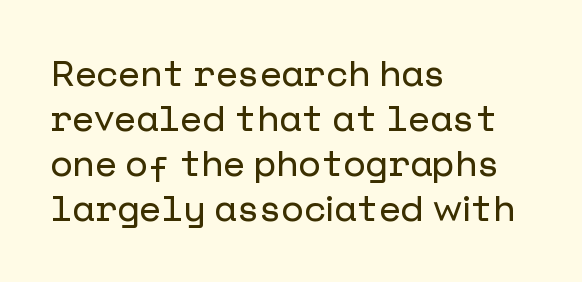
Q: Is the text italic (slanted)? A: No, it is upright.
Q: Is the typeface a serif or a sans-serif typeface? A: Sans-serif.
Q: Is the text underlined? A: No.
Q: How is the paragraph aligned? A: Left-aligned.
Q: Is the spacing between letters normal or unusually wide? A: Normal.
Q: Is the spacing between lines tight, normal or loose? A: Normal.
Q: Width (condensed, normal, or wide)? A: Normal.
Q: Stroke contrast? A: Low.
Q: x-height? A: Medium.
